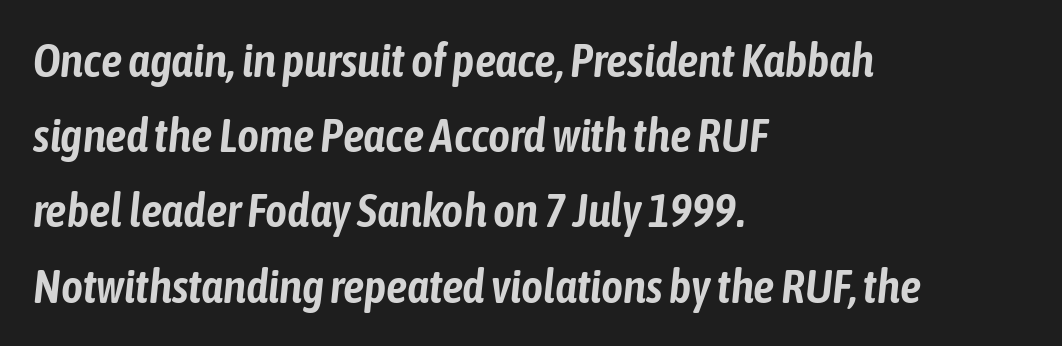
The image shows 47 px condensed type, italic (leaning right); set left-aligned, normal line spacing (1.6x), normal letter spacing, not underlined; low stroke contrast and a medium x-height.
